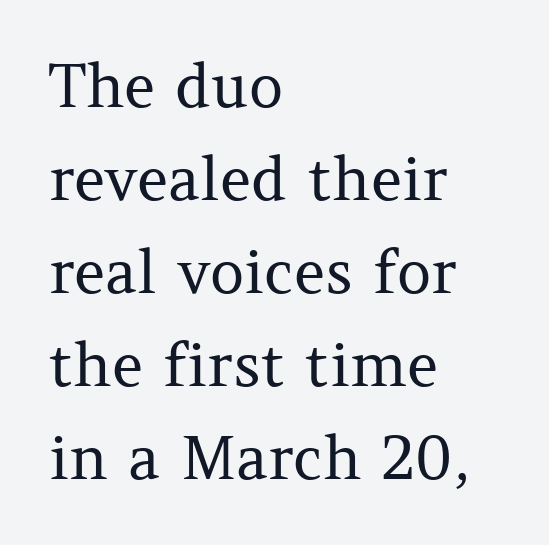
{"serif": "yes", "italic": "no", "bold": "no", "weight": "regular", "width": "normal", "stroke_contrast": "medium", "x_height": "medium", "monospaced": "no", "underline": "no", "align": "left", "line_spacing": "normal", "line_spacing_ratio": 1.55, "letter_spacing": "normal", "letter_spacing_em": 0.0, "glyph_px": 60}
